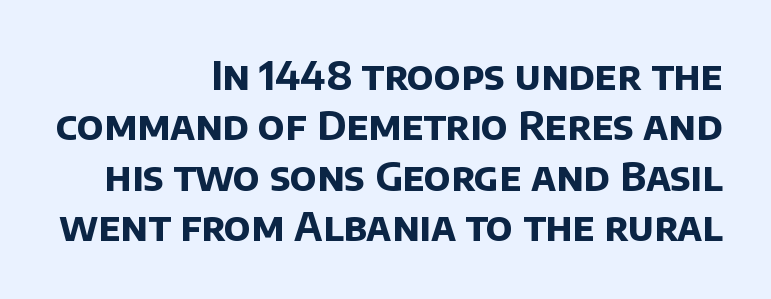
Observe the absence of serifs on each vertical stroke in this sample. Line ends are locked; line starts wander. The letters advance in unequal steps, a hallmark of proportional type. Look at the stroke-to-counter ratio: heavy, a bold. The tracking reads as untouched default to a designer's eye.
